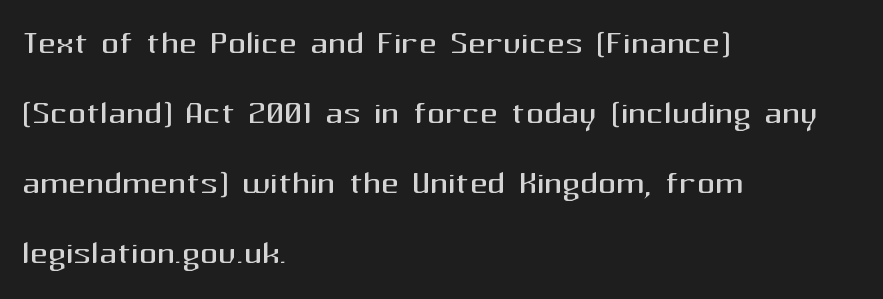
The image shows 44 px regular-weight sans-serif type, upright; set left-aligned, normal line spacing (1.59x), normal letter spacing, not underlined; medium stroke contrast and a medium x-height.
